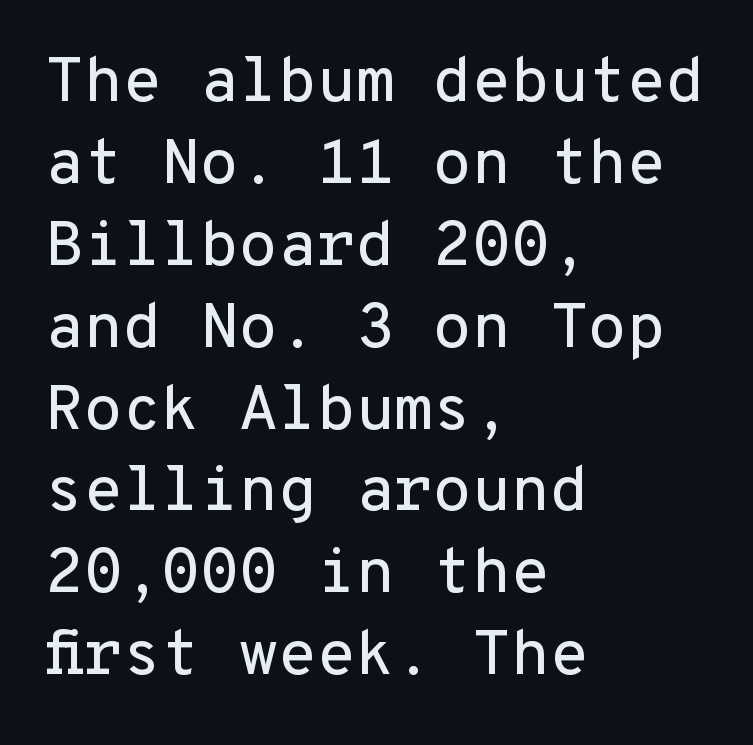
The image shows 63 px sans-serif type, upright, monospaced; set left-aligned, normal line spacing (1.3x), normal letter spacing, not underlined; low stroke contrast and a medium x-height.
